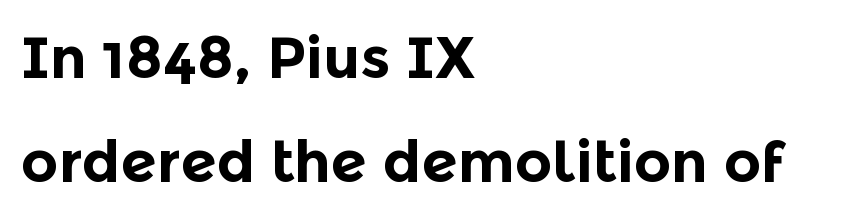
Q: Is the text bold? A: Yes.
Q: Is the text italic (slanted)? A: No, it is upright.
Q: Is the typeface a serif or a sans-serif typeface? A: Sans-serif.
Q: Is the text underlined? A: No.
Q: How is the paragraph aligned? A: Left-aligned.
Q: Is the spacing between letters normal or unusually wide? A: Normal.
Q: Width (condensed, normal, or wide)? A: Normal.
Q: x-height? A: Medium.
Q: Monospaced? A: No.
